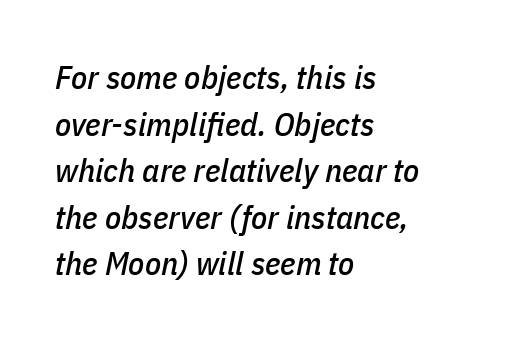
The rendering uses a moderate line-height, typical for paragraphs. Tracking value appears to be zero — textbook default spacing. Leftover space on each line is placed entirely after the last word. Glance below the letters and you will spot only blank space. The rendering uses natural spacing where letterforms have individual widths.
